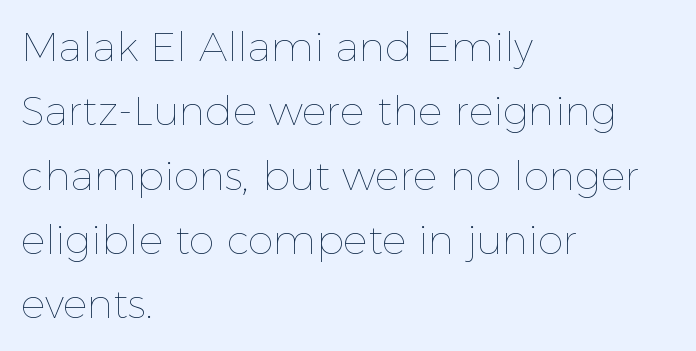
Q: Is the text bold? A: No.
Q: Is the text italic (slanted)? A: No, it is upright.
Q: Is the text underlined? A: No.
Q: How is the paragraph aligned? A: Left-aligned.
Q: Is the spacing between letters normal or unusually wide? A: Normal.
Q: Is the spacing between lines tight, normal or loose? A: Normal.
Q: Width (condensed, normal, or wide)? A: Normal.
Q: x-height? A: Medium.
Q: Monospaced? A: No.
